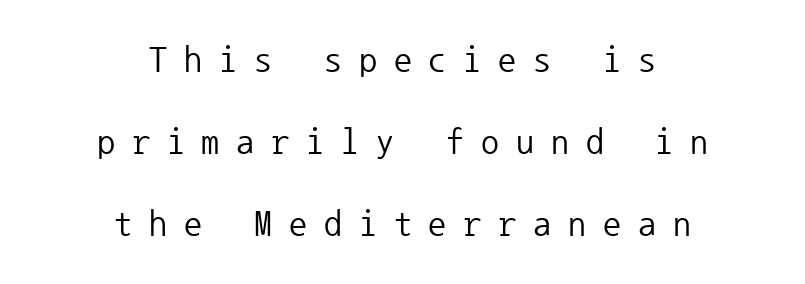
{"serif": "no", "italic": "no", "bold": "no", "weight": "regular", "width": "normal", "stroke_contrast": "low", "x_height": "medium", "monospaced": "yes", "underline": "no", "align": "center", "line_spacing": "loose", "line_spacing_ratio": 2.28, "letter_spacing": "wide", "letter_spacing_em": 0.47, "glyph_px": 36}
